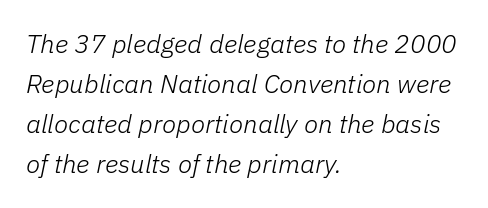
Q: Is the text bold? A: No.
Q: Is the text italic (slanted)? A: Yes, it leans right by about 11 degrees.
Q: Is the text underlined? A: No.
Q: How is the paragraph aligned? A: Left-aligned.
Q: Is the spacing between letters normal or unusually wide? A: Normal.
Q: Is the spacing between lines tight, normal or loose? A: Normal.
